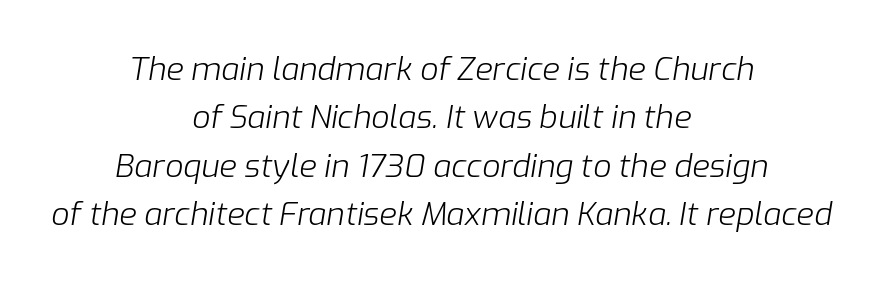
Q: Is the text bold? A: No.
Q: Is the text italic (slanted)? A: Yes, it leans right by about 9 degrees.
Q: Is the text underlined? A: No.
Q: How is the paragraph aligned? A: Centered.
Q: Is the spacing between letters normal or unusually wide? A: Normal.
Q: Is the spacing between lines tight, normal or loose? A: Normal.
Q: Width (condensed, normal, or wide)? A: Normal.
Q: Stroke contrast? A: Low.
Q: x-height? A: Medium.
Q: Monospaced? A: No.
